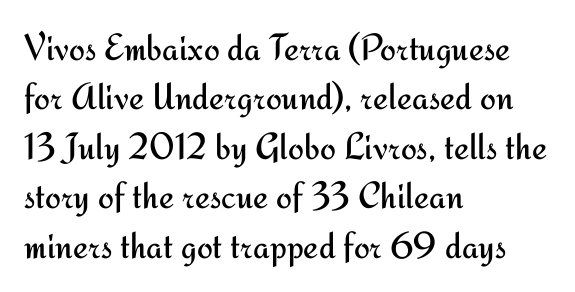
The image shows 38 px regular-weight sans-serif type, upright; set left-aligned, normal line spacing (1.3x), normal letter spacing, not underlined; medium stroke contrast and a small x-height.
